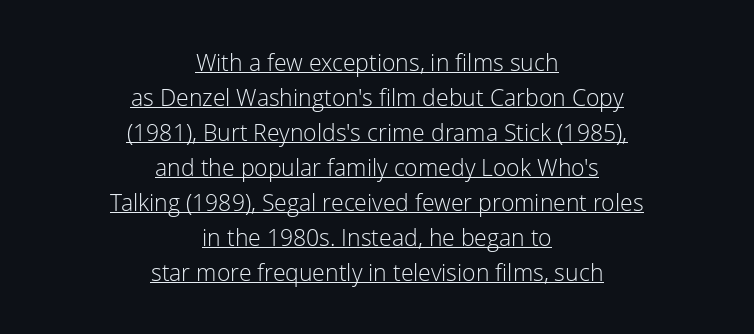
{"italic": "no", "bold": "no", "underline": "yes", "align": "center", "line_spacing": "normal", "line_spacing_ratio": 1.52, "letter_spacing": "normal", "letter_spacing_em": 0.0, "glyph_px": 23}
